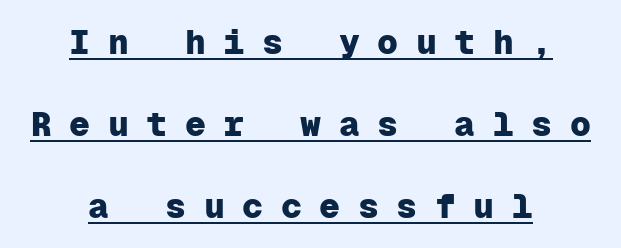
The image shows 35 px heavy sans-serif type, upright, monospaced; set centered, loose line spacing (2.35x), unusually wide letter spacing (+0.5 em), underlined; low stroke contrast and a medium x-height.
